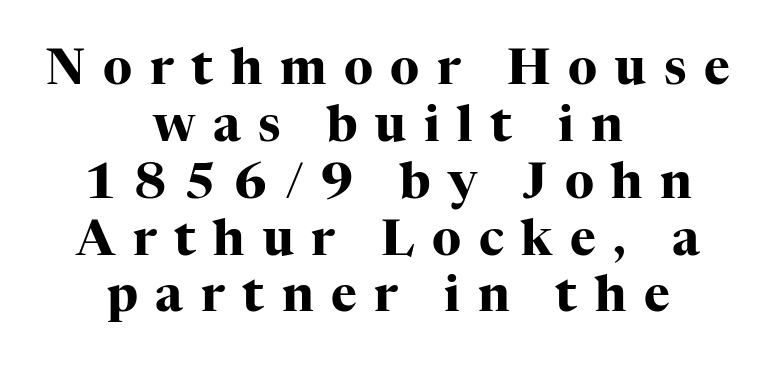
Posture: vertical. This is heavy type, rendered in bold. Think of a printed novel: that variable character pitch is what you see here. This is serif lettering, the kind often seen in printed books.
